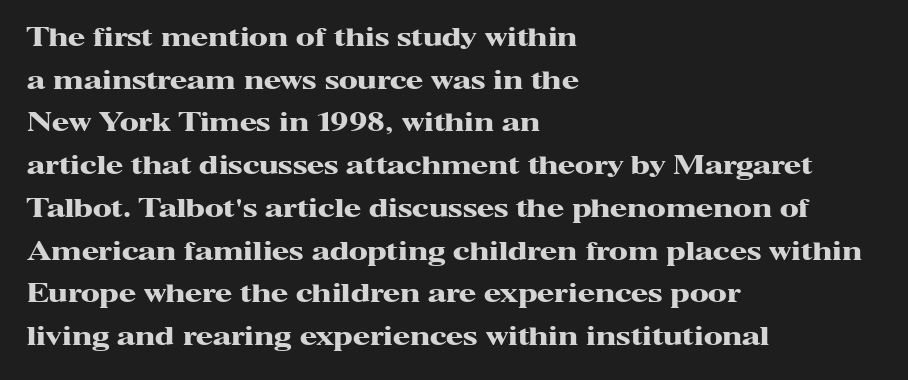
Q: Is the text bold? A: Yes.
Q: Is the text italic (slanted)? A: No, it is upright.
Q: Is the text underlined? A: No.
Q: How is the paragraph aligned? A: Left-aligned.
Q: Is the spacing between letters normal or unusually wide? A: Normal.
